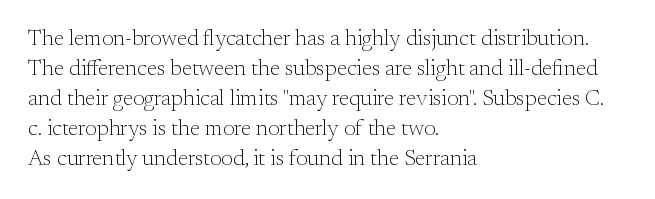
Reading down the column, the eye jumps a familiar distance to each next line. Left-aligned paragraph, ragged on the right. Check under the words: just untouched page. Nope, not italic — everything's standing straight.
